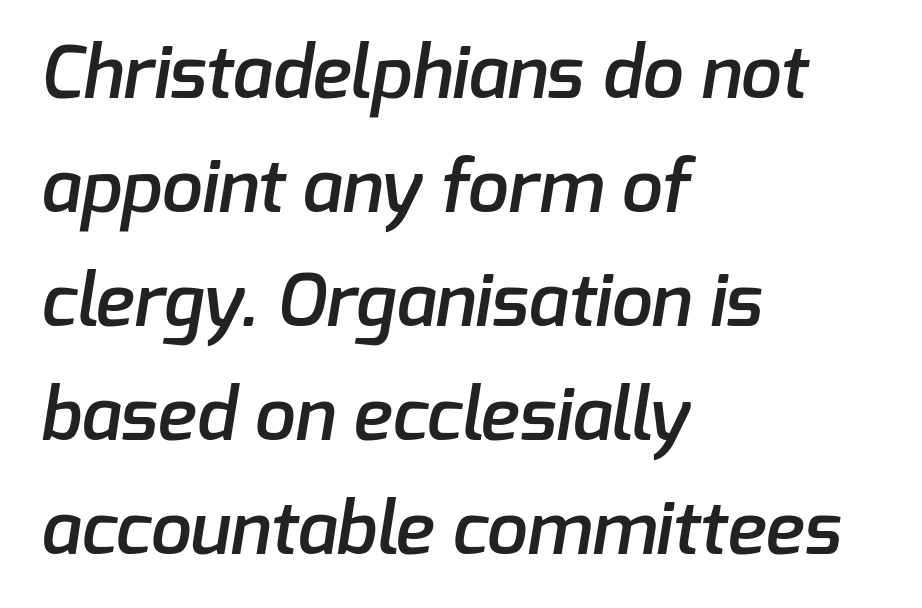
{"serif": "no", "bold": "semi", "weight": "semibold", "width": "normal", "stroke_contrast": "low", "x_height": "medium", "monospaced": "no", "underline": "no", "align": "left", "line_spacing": "normal", "line_spacing_ratio": 1.56, "letter_spacing": "normal", "letter_spacing_em": 0.0, "glyph_px": 73}
